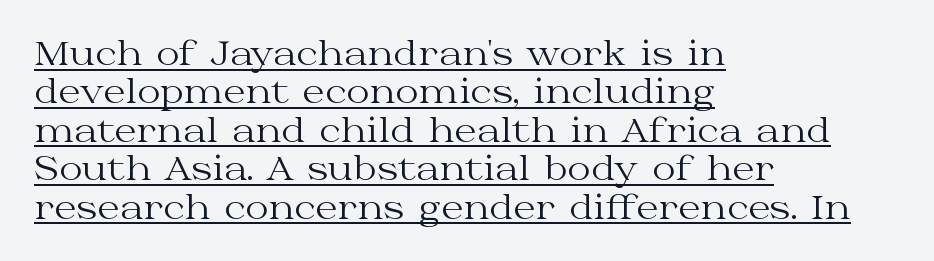
Tracking value appears to be zero — textbook default spacing. Note: serifs present on the glyphs. The passage shown is typed in a proportional face where columns would drift. Style check: upright.
